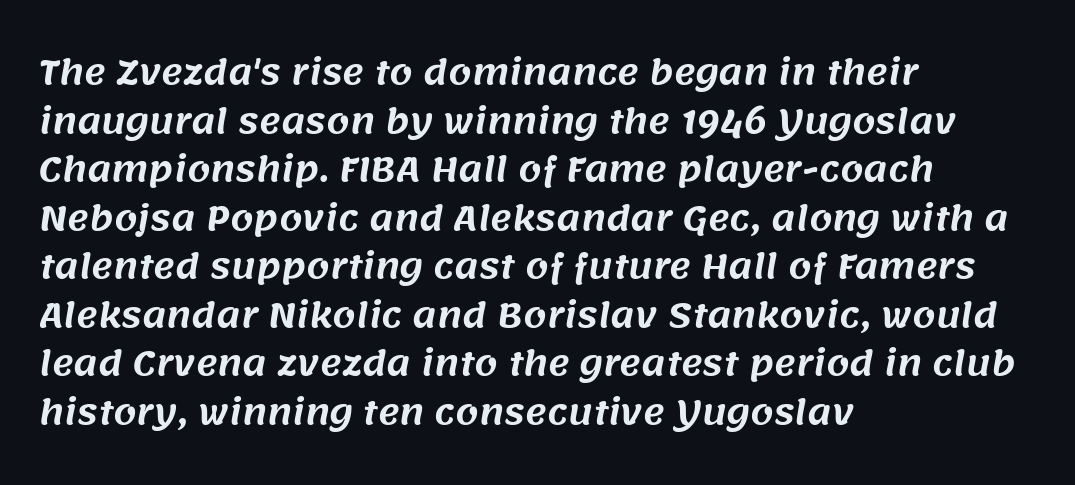
Q: Is the typeface a serif or a sans-serif typeface? A: Sans-serif.
Q: Is the text underlined? A: No.
Q: How is the paragraph aligned? A: Left-aligned.
Q: Is the spacing between letters normal or unusually wide? A: Normal.
Q: Is the spacing between lines tight, normal or loose? A: Normal.
Q: Width (condensed, normal, or wide)? A: Normal.
Q: Stroke contrast? A: Medium.
Q: x-height? A: Large.
Q: Monospaced? A: No.
